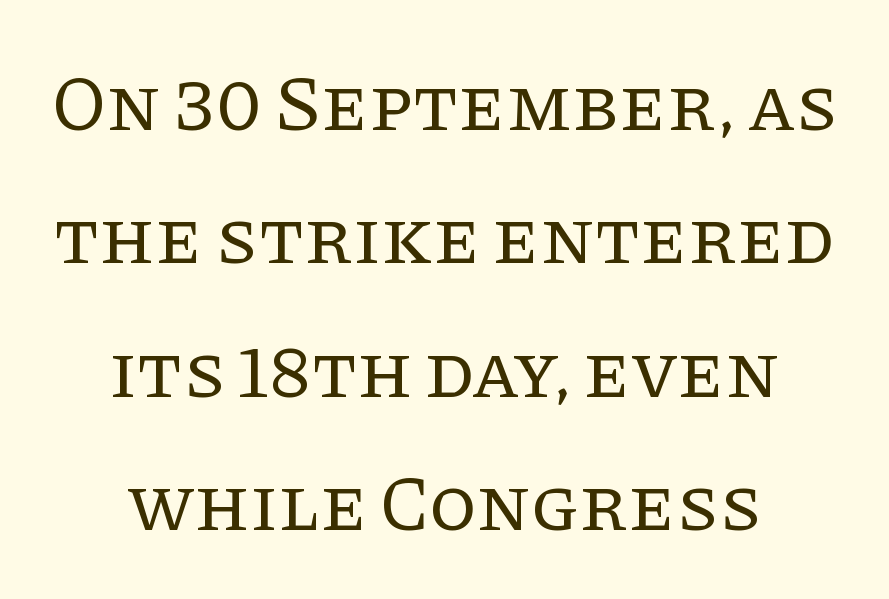
The image shows 78 px regular-weight serif type, upright; set centered, line spacing 1.71x, normal letter spacing, not underlined; low stroke contrast and a large x-height.
